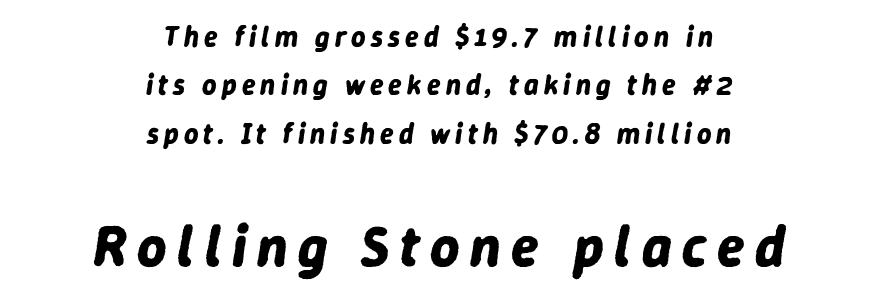
Q: Is the text bold? A: Yes.
Q: Is the text italic (slanted)? A: Yes, it leans right by about 9 degrees.
Q: Is the text underlined? A: No.
Q: How is the paragraph aligned? A: Centered.
Q: Which block of text is set in a larger size, the first (top) or the second (bottom)? A: The second (bottom) one.
Q: Width (condensed, normal, or wide)? A: Normal.
Q: Stroke contrast? A: Low.
Q: x-height? A: Medium.
Q: Monospaced? A: No.
